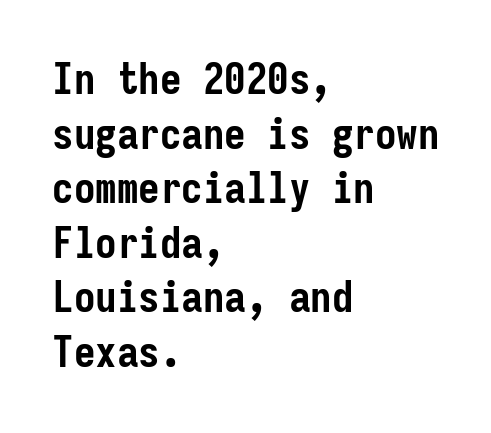
The image shows 43 px semibold, condensed sans-serif type, upright, monospaced; set left-aligned, normal line spacing (1.27x), normal letter spacing, not underlined; low stroke contrast and a medium x-height.
